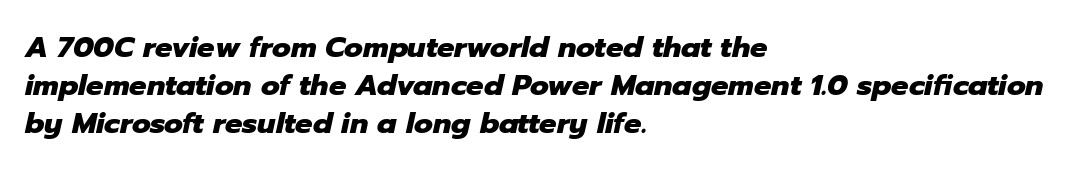
The image shows 29 px heavy type, italic (leaning right); set left-aligned, normal line spacing (1.31x), normal letter spacing, not underlined; low stroke contrast and a medium x-height.
